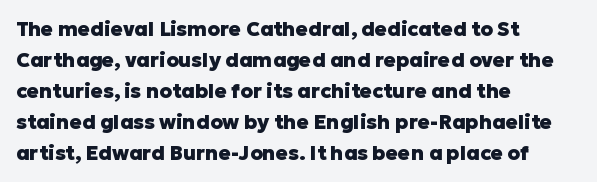
This is heavy type, rendered in bold. No extra tracking has been applied to these lines. The lines in this sample share a left origin and differ only in where they stop. A typesetter would call this leading conventional body-copy spacing. The typography opts for an upright posture over an oblique one. No word sits above an underline.
